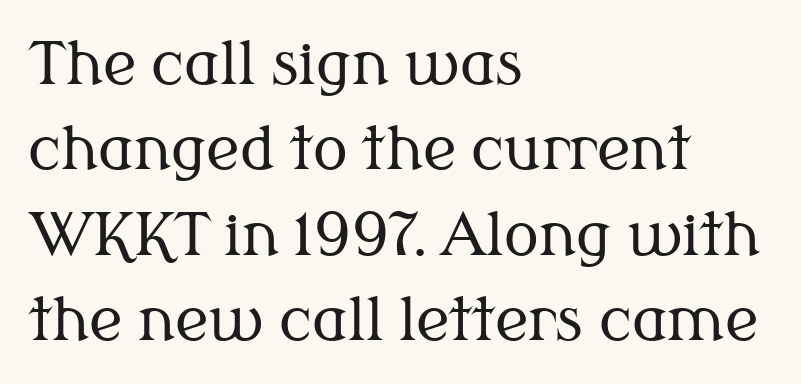
Anything drawn beneath the words? Only blank space. The font family rendered here belongs to the serif group. The letterforms sit shoulder to shoulder at normal distance. The lettering stays uniformly vertical, giving the passage a roman look. The rows are spaced the way most documents space them.
